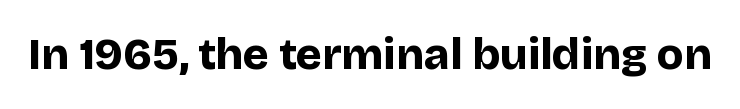
Q: Is the text bold? A: Yes.
Q: Is the text italic (slanted)? A: No, it is upright.
Q: Is the typeface a serif or a sans-serif typeface? A: Sans-serif.
Q: Is the text underlined? A: No.
Q: Is the spacing between letters normal or unusually wide? A: Normal.
Q: Width (condensed, normal, or wide)? A: Normal.
Q: Stroke contrast? A: Low.
Q: x-height? A: Large.
Q: Monospaced? A: No.
